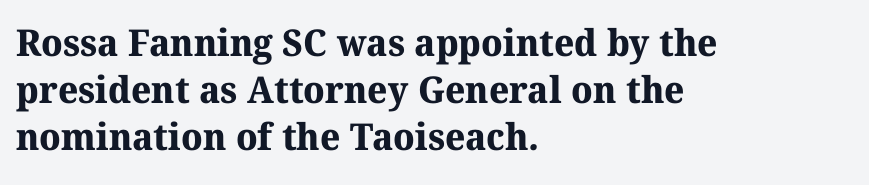
This block has exactly the height ordinary leading produces. Spacing verdict: proportional, widths tailored to each character. Notice how the passage keeps a crisp vertical edge on the left only. Short note: letters normally spaced.
